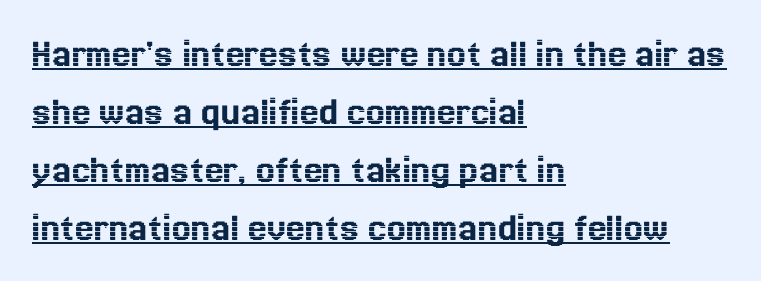
Q: Is the text italic (slanted)? A: No, it is upright.
Q: Is the text underlined? A: Yes.
Q: How is the paragraph aligned? A: Left-aligned.
Q: Is the spacing between letters normal or unusually wide? A: Normal.
Q: Is the spacing between lines tight, normal or loose? A: Normal.
Q: Width (condensed, normal, or wide)? A: Normal.
Q: x-height? A: Medium.
Q: Monospaced? A: No.
